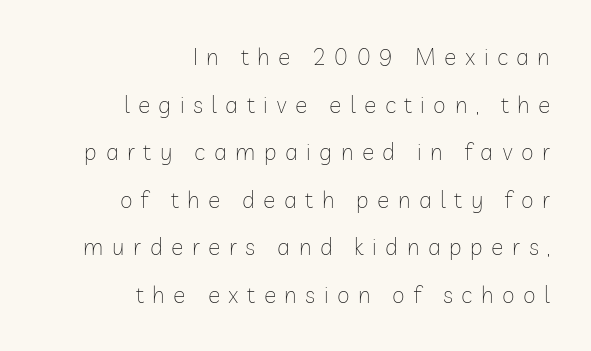
The image shows 23 px text type, upright; set right-aligned, loose line spacing (2.07x), unusually wide letter spacing (+0.37 em), not underlined.
